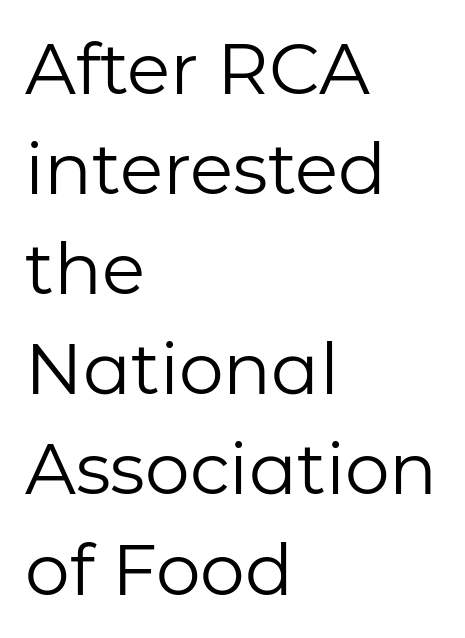
{"serif": "no", "italic": "no", "bold": "no", "weight": "regular", "width": "normal", "stroke_contrast": "low", "x_height": "medium", "monospaced": "no", "underline": "no", "align": "left", "line_spacing": "normal", "line_spacing_ratio": 1.41, "letter_spacing": "normal", "letter_spacing_em": 0.0, "glyph_px": 71}
